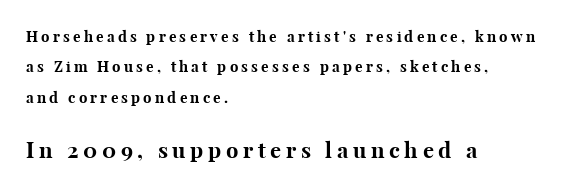
As a designer I'd log this as weight 700, bold. The type is letterspaced generously, with wide tracking. Designer's note — italics off, roman on. If you squint, the bottom block still reads clearly — it's the larger of the two. Rows of type keep a wide berth in the vertical direction. The words here are not underlined.
